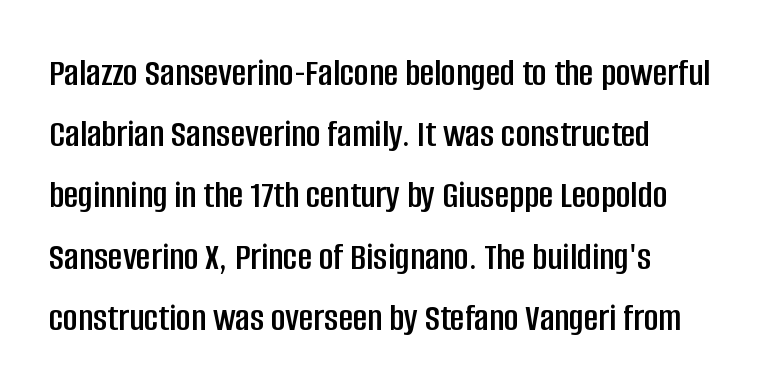
{"serif": "no", "italic": "no", "width": "condensed", "stroke_contrast": "low", "x_height": "large", "monospaced": "no", "underline": "no", "line_spacing": "normal", "line_spacing_ratio": 1.53, "letter_spacing": "normal", "letter_spacing_em": 0.0, "glyph_px": 40}
